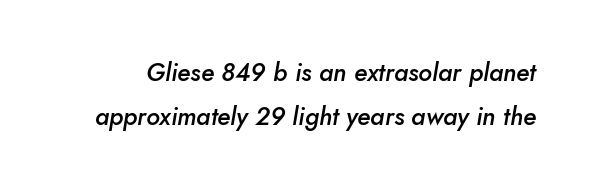
Beneath every word, the page is bare. Tracking value appears to be zero — textbook default spacing. Every letter is mildly thick-stroked: semibold rather than bold. The whole block is typeset with a tilt.
